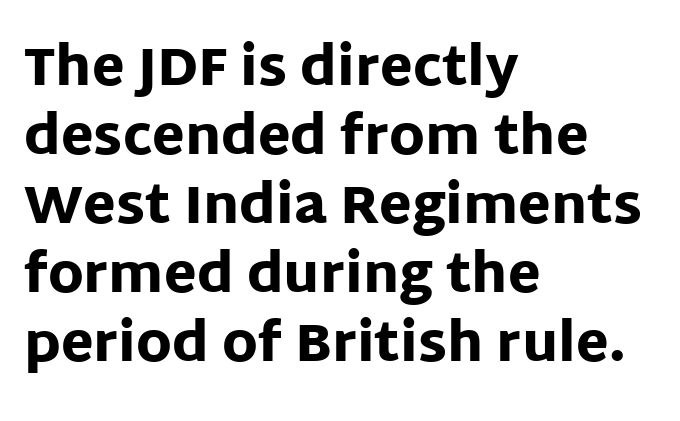
{"serif": "no", "italic": "no", "bold": "yes", "weight": "heavy", "width": "normal", "stroke_contrast": "low", "x_height": "large", "monospaced": "no", "underline": "no", "align": "left", "line_spacing": "normal", "line_spacing_ratio": 1.3, "letter_spacing": "normal", "letter_spacing_em": 0.0, "glyph_px": 53}
